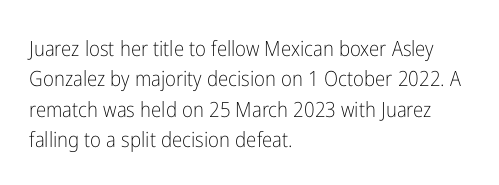
Letter spacing: default. Ink coverage per letter is moderate at most. The rag falls on the right side of this text block. Descenders are the only things crossing below the line. This block has exactly the height ordinary leading produces. This is the regular roman posture of the typeface.
